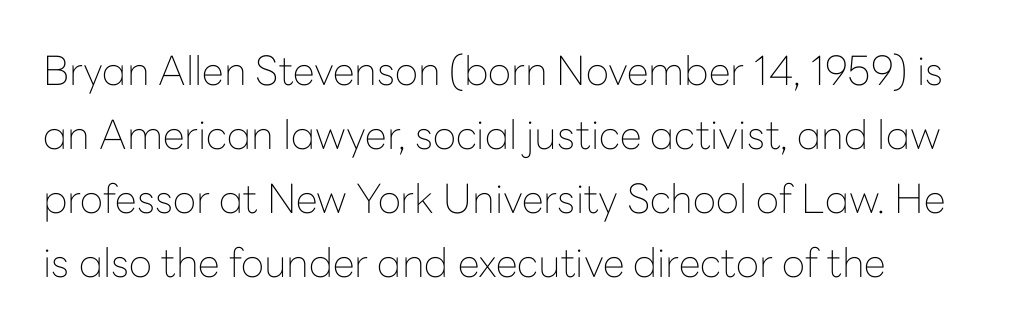
Q: Is the text bold? A: No.
Q: Is the text italic (slanted)? A: No, it is upright.
Q: Is the typeface a serif or a sans-serif typeface? A: Sans-serif.
Q: Is the text underlined? A: No.
Q: Is the spacing between letters normal or unusually wide? A: Normal.
Q: Is the spacing between lines tight, normal or loose? A: Normal.
Q: Width (condensed, normal, or wide)? A: Normal.
Q: Stroke contrast? A: Low.
Q: x-height? A: Medium.
Q: Monospaced? A: No.
